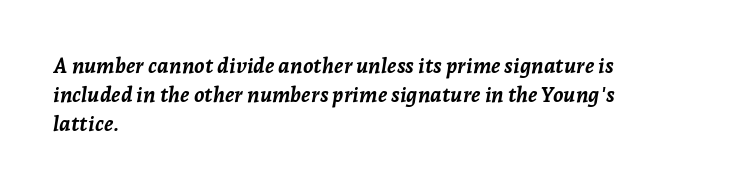
Q: Is the text bold? A: Yes.
Q: Is the text italic (slanted)? A: Yes, it leans right by about 7 degrees.
Q: Is the text underlined? A: No.
Q: How is the paragraph aligned? A: Left-aligned.
Q: Is the spacing between letters normal or unusually wide? A: Normal.
Q: Is the spacing between lines tight, normal or loose? A: Normal.
